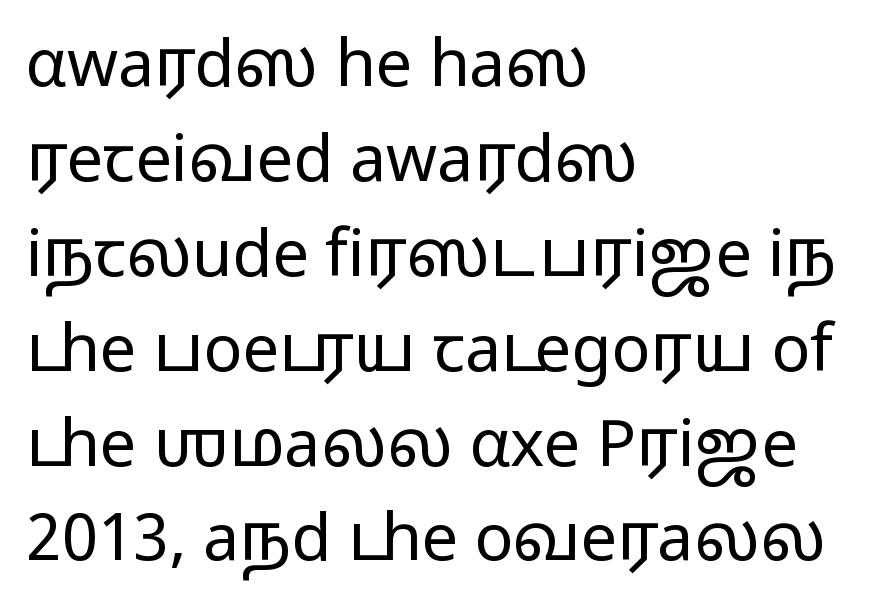
Q: Is the text bold? A: No.
Q: Is the text italic (slanted)? A: No, it is upright.
Q: Is the typeface a serif or a sans-serif typeface? A: Sans-serif.
Q: Is the text underlined? A: No.
Q: How is the paragraph aligned? A: Left-aligned.
Q: Is the spacing between letters normal or unusually wide? A: Normal.
Q: Is the spacing between lines tight, normal or loose? A: Normal.
Q: Width (condensed, normal, or wide)? A: Wide.
Q: Stroke contrast? A: Low.
Q: x-height? A: Medium.
Q: Monospaced? A: No.
